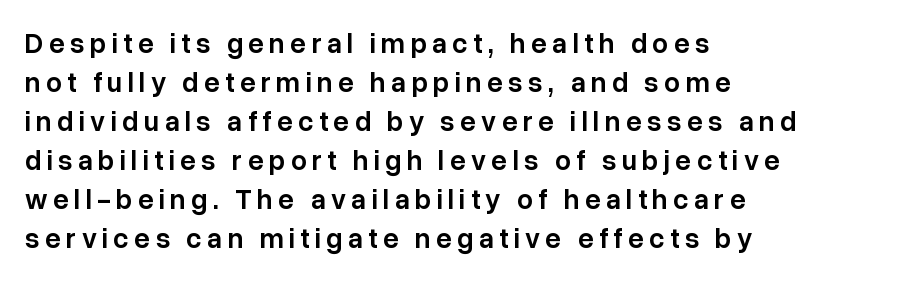
Q: Is the text bold? A: Semi-bold.
Q: Is the text italic (slanted)? A: No, it is upright.
Q: Is the typeface a serif or a sans-serif typeface? A: Sans-serif.
Q: Is the text underlined? A: No.
Q: How is the paragraph aligned? A: Left-aligned.
Q: Is the spacing between lines tight, normal or loose? A: Normal.
Q: Width (condensed, normal, or wide)? A: Normal.
Q: Stroke contrast? A: Low.
Q: x-height? A: Medium.
Q: Monospaced? A: No.
